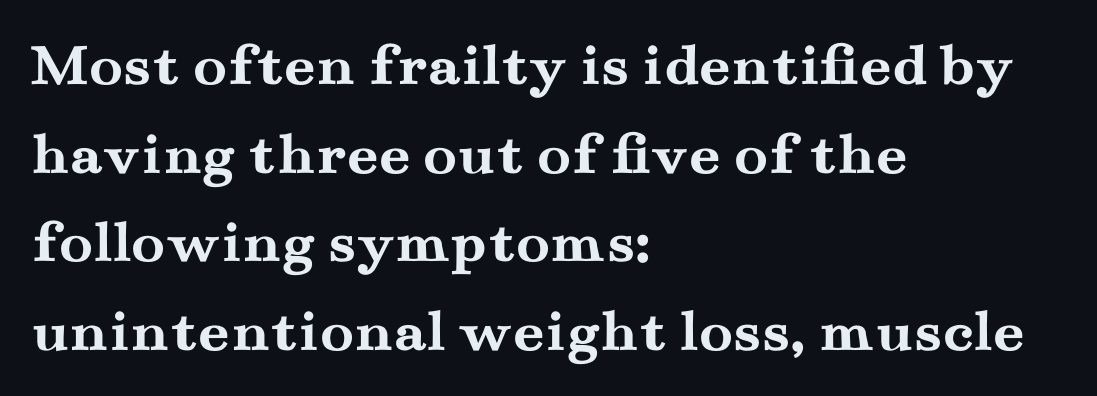
The image shows 62 px semibold, wide serif type, upright; set left-aligned, normal line spacing (1.43x), normal letter spacing, not underlined; medium stroke contrast and a small x-height.
